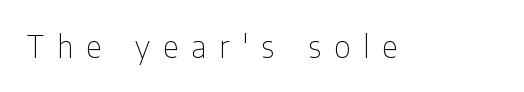
{"serif": "no", "italic": "no", "bold": "no", "weight": "thin", "width": "condensed", "stroke_contrast": "low", "x_height": "medium", "monospaced": "no", "underline": "no", "letter_spacing": "wide", "letter_spacing_em": 0.44, "glyph_px": 30}
